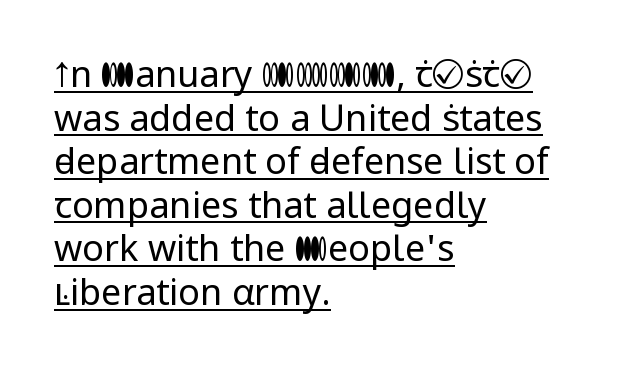
{"serif": "no", "italic": "no", "bold": "no", "weight": "regular", "width": "normal", "stroke_contrast": "low", "x_height": "medium", "monospaced": "no", "underline": "yes", "align": "left", "line_spacing_ratio": 1.21, "letter_spacing": "normal", "letter_spacing_em": 0.0, "glyph_px": 36}
